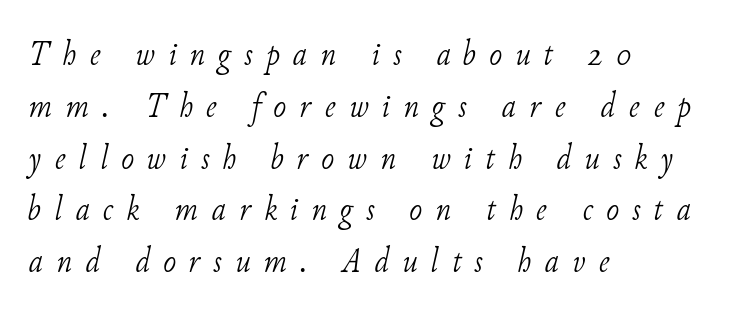
Tracking here is generous; glyphs stand well apart from one another. Horizontally, the lines are justified to the leading edge only. Weight: not bold — regular or lighter. Glance below the letters and you will spot only blank space. The block of text has a typical density, with ordinary space between rows.
